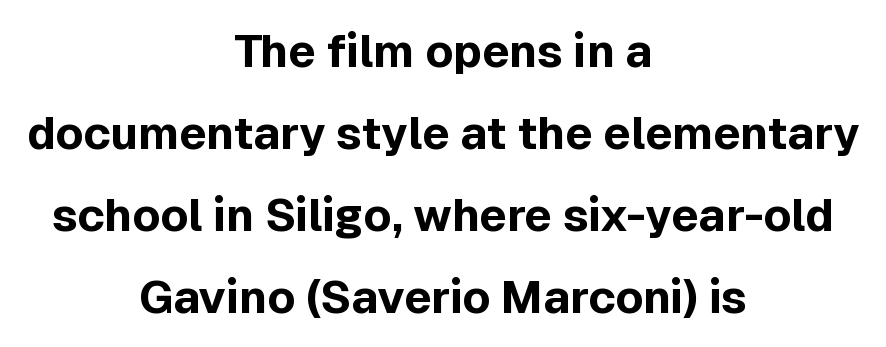
The image shows 46 px bold sans-serif type, upright; set centered, line spacing 1.78x, normal letter spacing, not underlined; a medium x-height.
